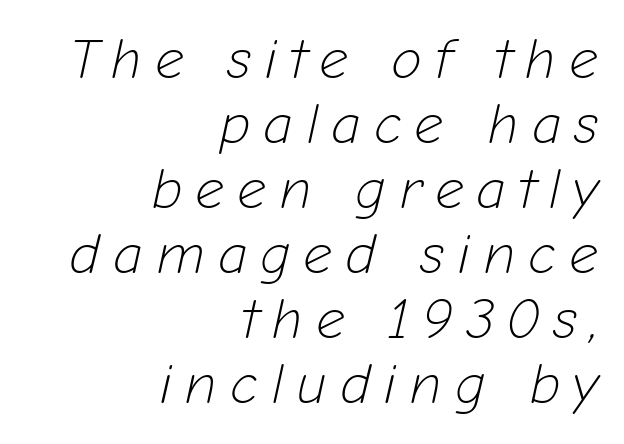
Q: Is the text bold? A: No.
Q: Is the text italic (slanted)? A: Yes, it leans right by about 12 degrees.
Q: Is the text underlined? A: No.
Q: How is the paragraph aligned? A: Right-aligned.
Q: Is the spacing between letters normal or unusually wide? A: Unusually wide.
Q: Is the spacing between lines tight, normal or loose? A: Tight.
Q: Width (condensed, normal, or wide)? A: Normal.
Q: Stroke contrast? A: Low.
Q: x-height? A: Medium.
Q: Monospaced? A: No.
